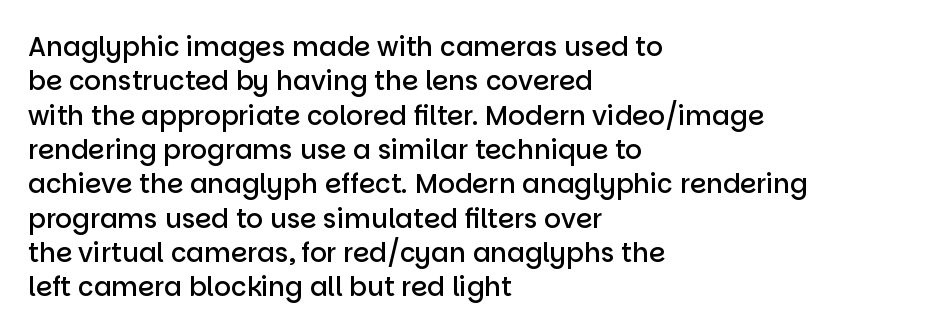
The image shows 26 px text type, upright; set left-aligned, normal line spacing (1.32x), normal letter spacing, not underlined.
